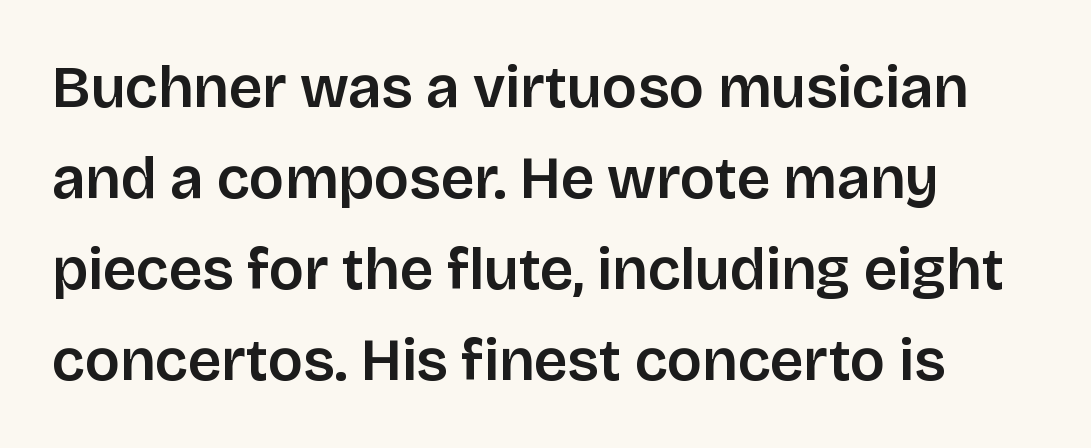
Spacing between characters is what you'd get straight out of the box. The words here are not underlined. A typesetter would label this face a sans. Leftover space on each line is placed entirely after the last word. Posture: vertical. Think of a printed novel: that variable character pitch is what you see here.
